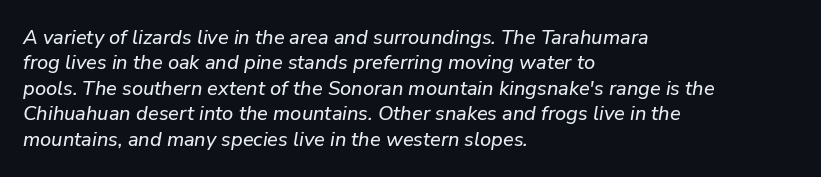
The image shows 20 px text type, italic (leaning right); set left-aligned, normal line spacing (1.27x), normal letter spacing, not underlined.
